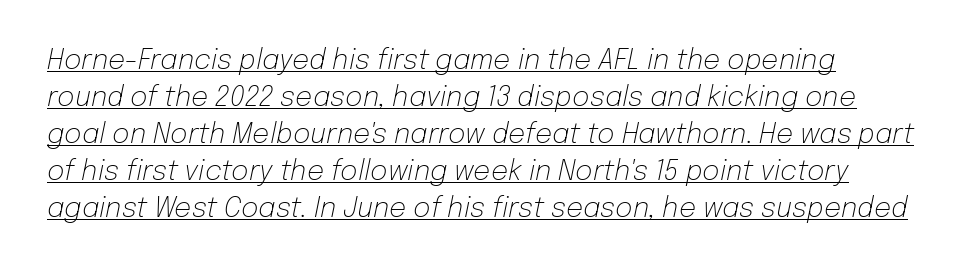
Q: Is the text bold? A: No.
Q: Is the text italic (slanted)? A: Yes, it leans right by about 12 degrees.
Q: Is the text underlined? A: Yes.
Q: Is the spacing between letters normal or unusually wide? A: Normal.
Q: Is the spacing between lines tight, normal or loose? A: Normal.
